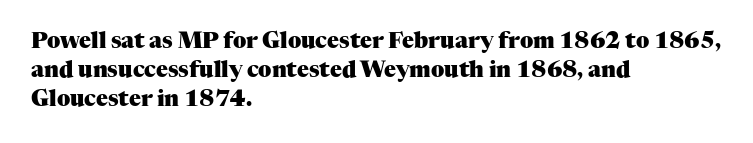
{"italic": "no", "bold": "yes", "underline": "no", "align": "left", "line_spacing": "normal", "line_spacing_ratio": 1.31, "letter_spacing": "normal", "letter_spacing_em": 0.0, "glyph_px": 22}
